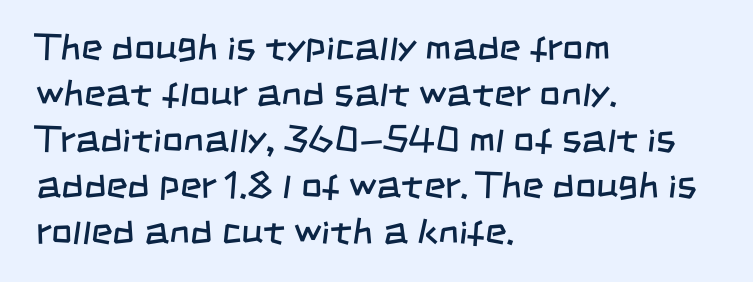
Q: Is the text bold? A: No.
Q: Is the typeface a serif or a sans-serif typeface? A: Sans-serif.
Q: Is the text underlined? A: No.
Q: How is the paragraph aligned? A: Left-aligned.
Q: Is the spacing between letters normal or unusually wide? A: Normal.
Q: Width (condensed, normal, or wide)? A: Condensed.
Q: Stroke contrast? A: Low.
Q: x-height? A: Large.
Q: Monospaced? A: No.
